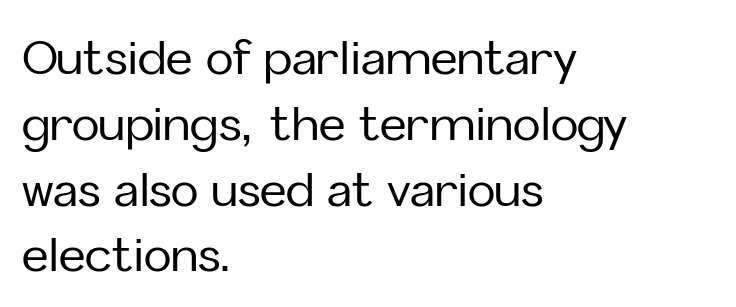
The image shows 46 px sans-serif type, upright; set left-aligned, normal line spacing (1.43x), normal letter spacing, not underlined; low stroke contrast and a medium x-height.
